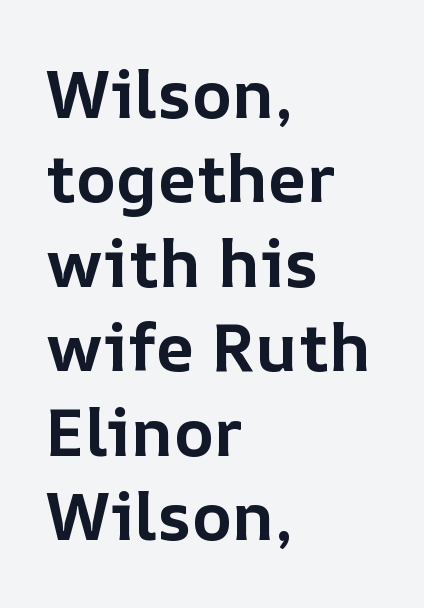
Reading down the column, the eye jumps a familiar distance to each next line. Type without underlining. Default kerning and tracking; the words read as compact shapes. Varying glyph widths throughout — classic text-font behaviour.
